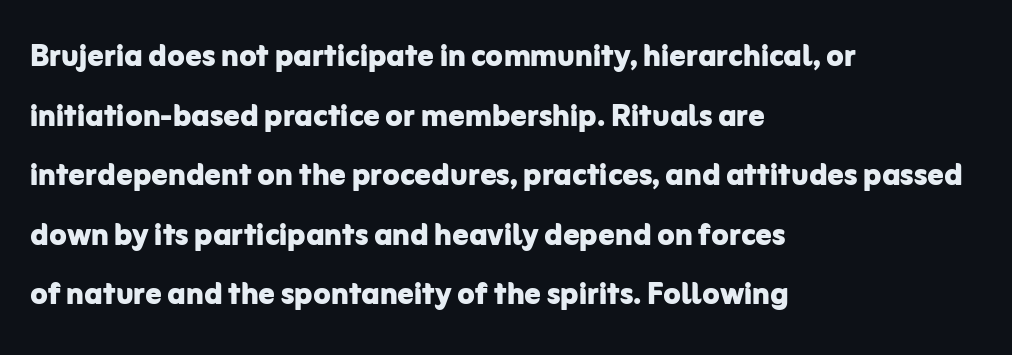
Q: Is the text bold? A: Yes.
Q: Is the text italic (slanted)? A: No, it is upright.
Q: Is the typeface a serif or a sans-serif typeface? A: Sans-serif.
Q: Is the text underlined? A: No.
Q: How is the paragraph aligned? A: Left-aligned.
Q: Is the spacing between letters normal or unusually wide? A: Normal.
Q: Is the spacing between lines tight, normal or loose? A: Normal.
Q: Width (condensed, normal, or wide)? A: Normal.
Q: Stroke contrast? A: Low.
Q: x-height? A: Medium.
Q: Monospaced? A: No.
